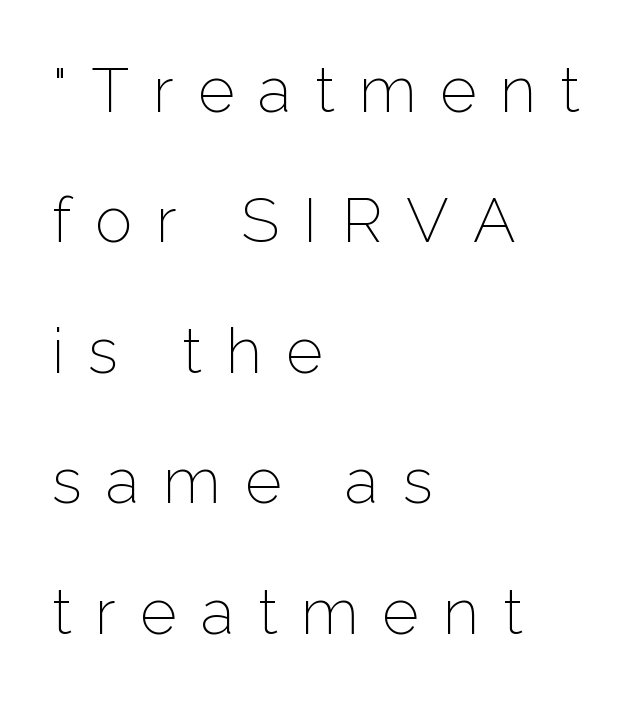
The image shows 63 px light sans-serif type, upright; set left-aligned, loose line spacing (2.07x), unusually wide letter spacing (+0.38 em), not underlined; low stroke contrast and a medium x-height.
